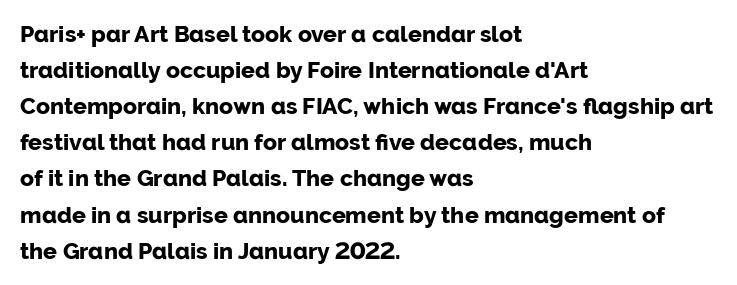
Q: Is the text bold? A: Yes.
Q: Is the text italic (slanted)? A: No, it is upright.
Q: Is the text underlined? A: No.
Q: How is the paragraph aligned? A: Left-aligned.
Q: Is the spacing between letters normal or unusually wide? A: Normal.
Q: Is the spacing between lines tight, normal or loose? A: Normal.
